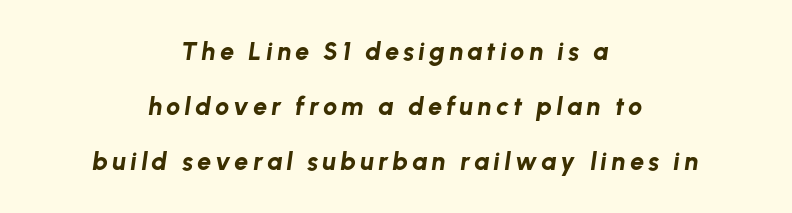
{"italic": "yes", "lean": "right", "slant_degrees": 8, "bold": "yes", "underline": "no", "align": "center", "line_spacing": "loose", "line_spacing_ratio": 2.2, "glyph_px": 25}
